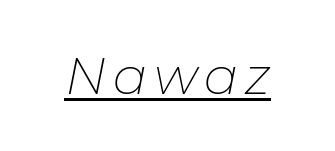
Q: Is the text bold? A: No.
Q: Is the text italic (slanted)? A: Yes, it leans right by about 11 degrees.
Q: Is the text underlined? A: Yes.
Q: Width (condensed, normal, or wide)? A: Normal.
Q: Stroke contrast? A: Low.
Q: x-height? A: Medium.
Q: Monospaced? A: No.
